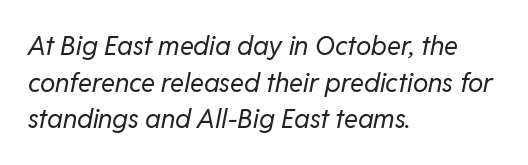
{"italic": "yes", "lean": "right", "slant_degrees": 11, "bold": "no", "underline": "no", "align": "left", "line_spacing": "normal", "line_spacing_ratio": 1.41, "letter_spacing": "normal", "letter_spacing_em": 0.0, "glyph_px": 26}
